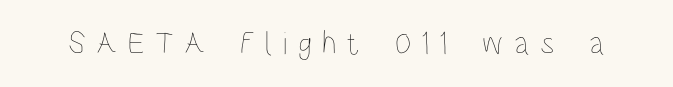
Varying glyph widths throughout — classic text-font behaviour. The axis of the letterforms is exactly vertical. A quiet, ordinary-to-light weight characterises the typeface. Caption: expanded tracking, letters set apart.
